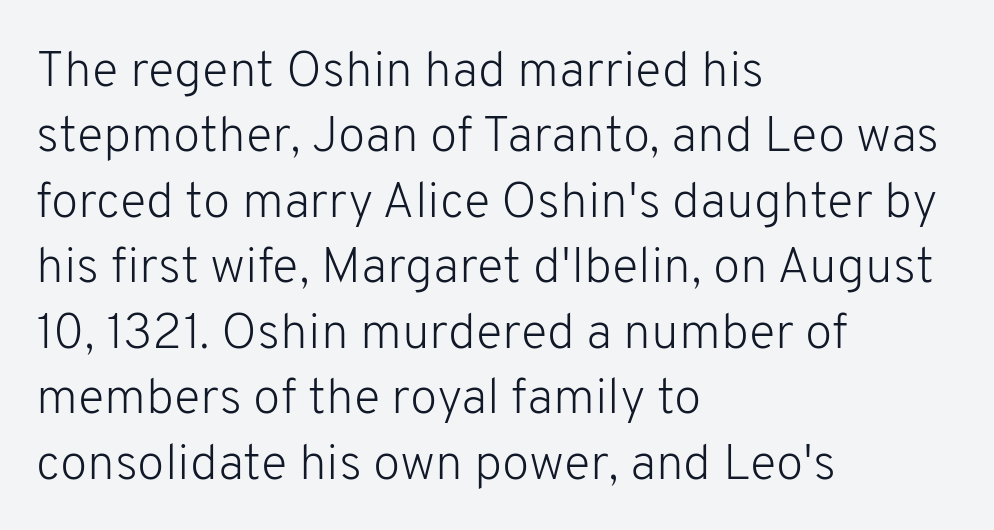
Q: Is the text bold? A: No.
Q: Is the text italic (slanted)? A: No, it is upright.
Q: Is the typeface a serif or a sans-serif typeface? A: Sans-serif.
Q: Is the text underlined? A: No.
Q: How is the paragraph aligned? A: Left-aligned.
Q: Is the spacing between letters normal or unusually wide? A: Normal.
Q: Is the spacing between lines tight, normal or loose? A: Normal.
Q: Width (condensed, normal, or wide)? A: Normal.
Q: Stroke contrast? A: Low.
Q: x-height? A: Medium.
Q: Monospaced? A: No.
